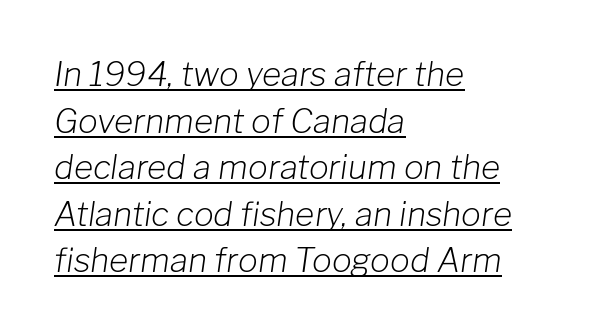
{"italic": "yes", "lean": "right", "slant_degrees": 8, "bold": "no", "weight": "light", "width": "normal", "stroke_contrast": "low", "x_height": "medium", "monospaced": "no", "underline": "yes", "align": "left", "line_spacing": "normal", "line_spacing_ratio": 1.41, "letter_spacing": "normal", "letter_spacing_em": 0.0, "glyph_px": 33}
